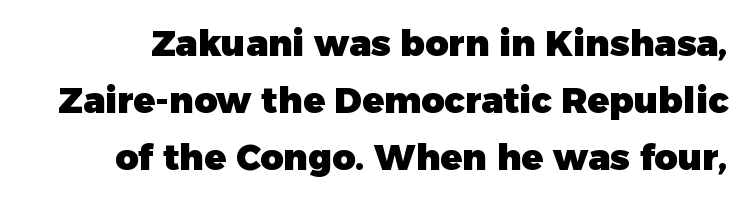
Underline: absent. Nothing unusual about the tracking: characters are spaced as the font intends. You could not count columns in this text — the font is proportionally spaced. The letters stand upright; this is a roman face.
